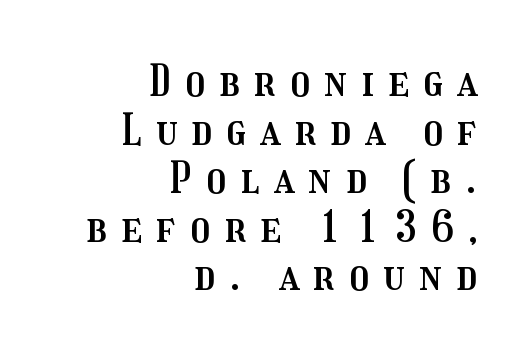
The image shows 43 px condensed type, upright; set right-aligned, tight line spacing (1.13x), unusually wide letter spacing (+0.34 em), not underlined; medium stroke contrast and a medium x-height.
